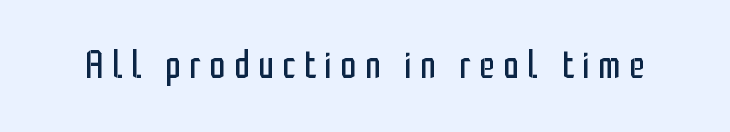
Q: Is the text bold? A: No.
Q: Is the text italic (slanted)? A: No, it is upright.
Q: Is the typeface a serif or a sans-serif typeface? A: Sans-serif.
Q: Is the text underlined? A: No.
Q: Is the spacing between letters normal or unusually wide? A: Unusually wide.
Q: Width (condensed, normal, or wide)? A: Condensed.
Q: Stroke contrast? A: Low.
Q: x-height? A: Medium.
Q: Monospaced? A: No.
